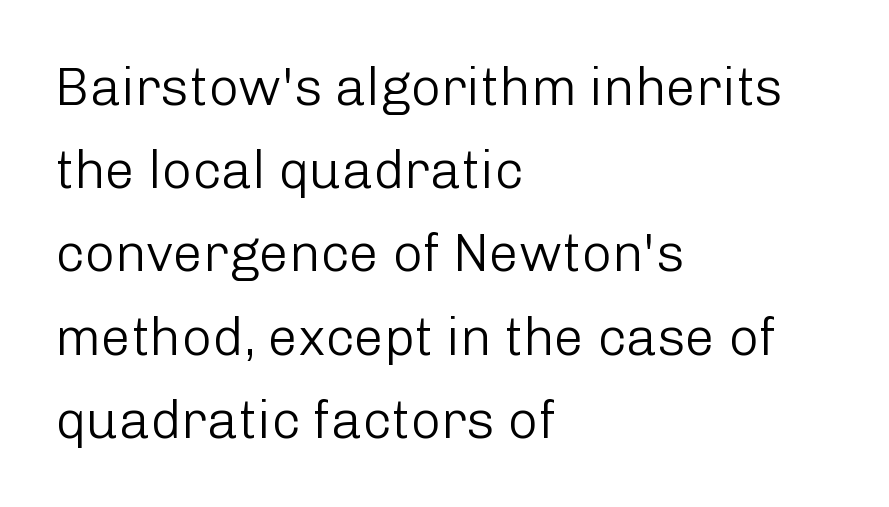
The image shows 53 px light sans-serif type, upright; set left-aligned, normal line spacing (1.57x), normal letter spacing, not underlined; low stroke contrast and a medium x-height.
